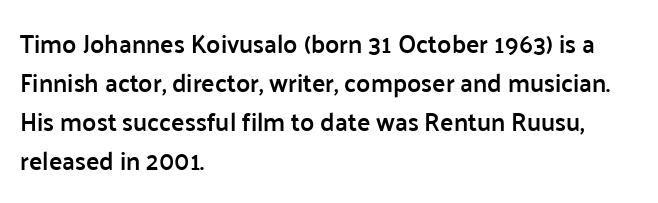
{"italic": "no", "bold": "semi", "underline": "no", "align": "left", "line_spacing": "normal", "line_spacing_ratio": 1.56, "letter_spacing": "normal", "letter_spacing_em": 0.0, "glyph_px": 25}
